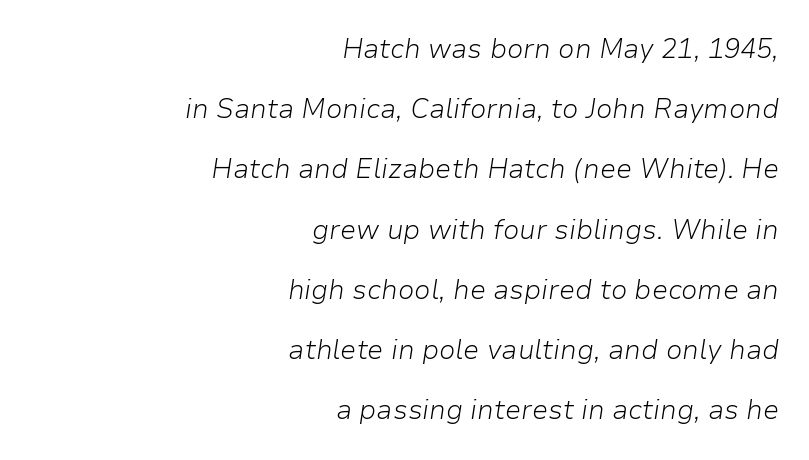
The image shows 27 px text type, italic (leaning right); set right-aligned, loose line spacing (2.23x), normal letter spacing, not underlined.
